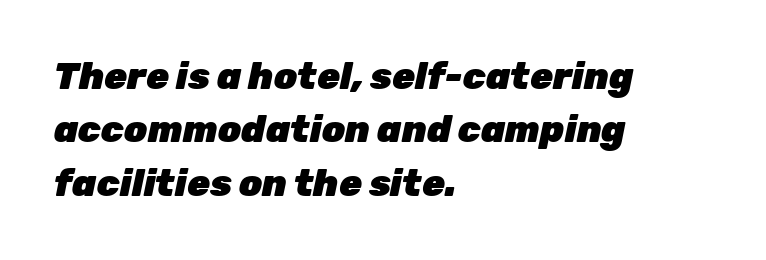
You could not count columns in this text — the font is proportionally spaced. Is the block centered? No — it sits flush against the left margin. A typesetter would call this zero additional tracking. Vertical spacing — default. In terms of weight, the rendering is a true, heavy bold. Emphasis-style slanted type is in use.
